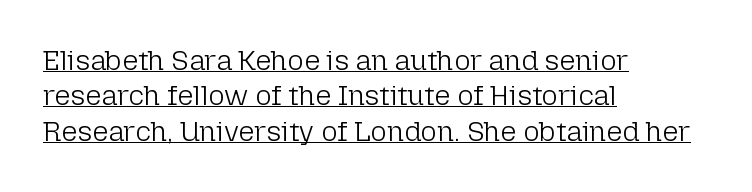
Stem width sits at or under what a default text font uses. Horizontally, the lines are justified to the leading edge only. Compared with typical body copy, the letter spacing here is the same. Posture: straight, roman, zero tilt.
